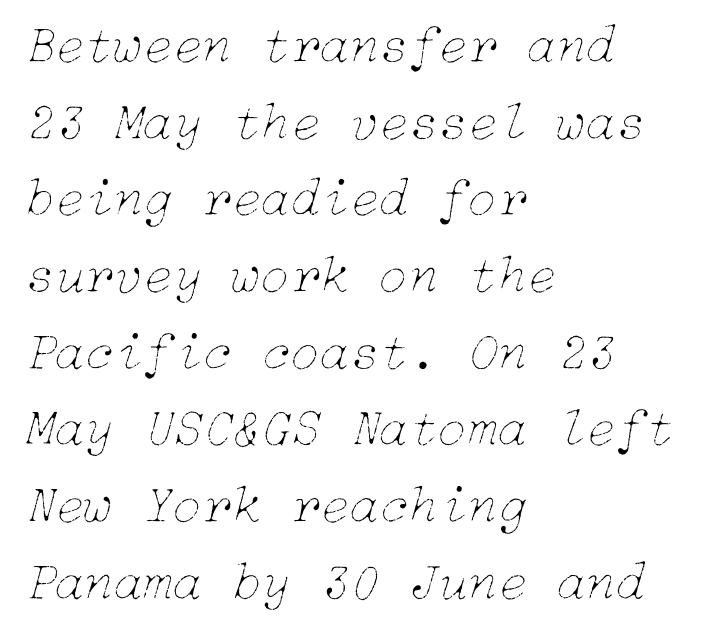
{"italic": "yes", "lean": "right", "slant_degrees": 15, "bold": "no", "weight": "thin", "width": "normal", "stroke_contrast": "low", "x_height": "medium", "underline": "no", "align": "left", "line_spacing": "normal", "line_spacing_ratio": 1.42, "letter_spacing": "normal", "letter_spacing_em": 0.0, "glyph_px": 54}
